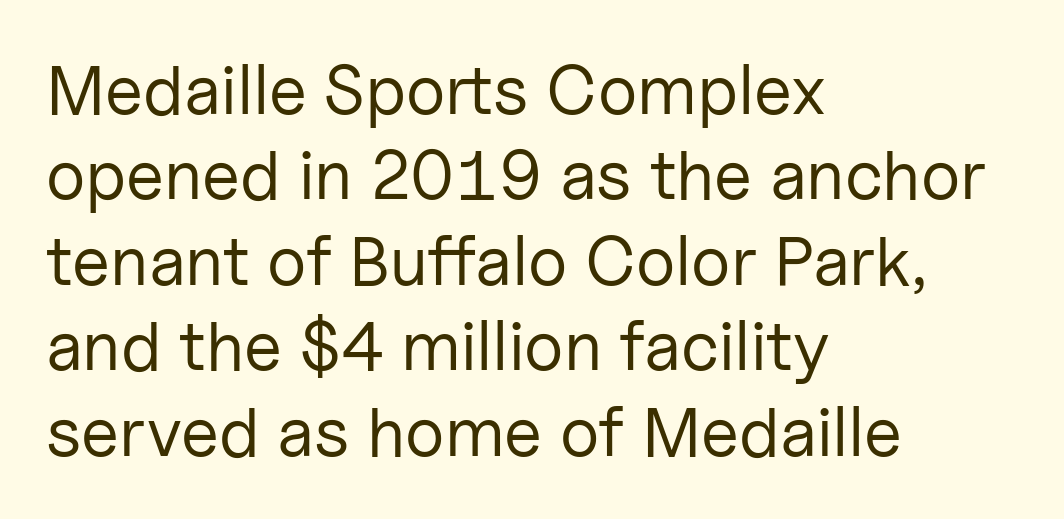
{"serif": "no", "italic": "no", "bold": "no", "weight": "regular", "width": "normal", "stroke_contrast": "low", "x_height": "medium", "monospaced": "no", "underline": "no", "align": "left", "line_spacing_ratio": 1.22, "letter_spacing": "normal", "letter_spacing_em": 0.0, "glyph_px": 70}
